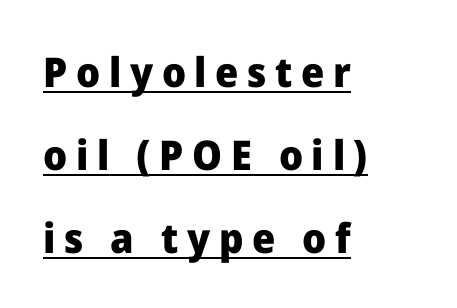
Typographic density is high because the face is bold. Here the glyphs are tracked loosely, breaking word shapes into spaced letters. Check where the strokes stop: nothing finishes them off — pure sans. The specimen includes a rule beneath the text block's lines. In CSS terms this would be text-align: left.
